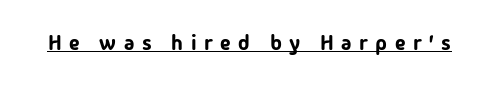
Q: Is the text italic (slanted)? A: No, it is upright.
Q: Is the text underlined? A: Yes.
Q: Is the spacing between letters normal or unusually wide? A: Unusually wide.
